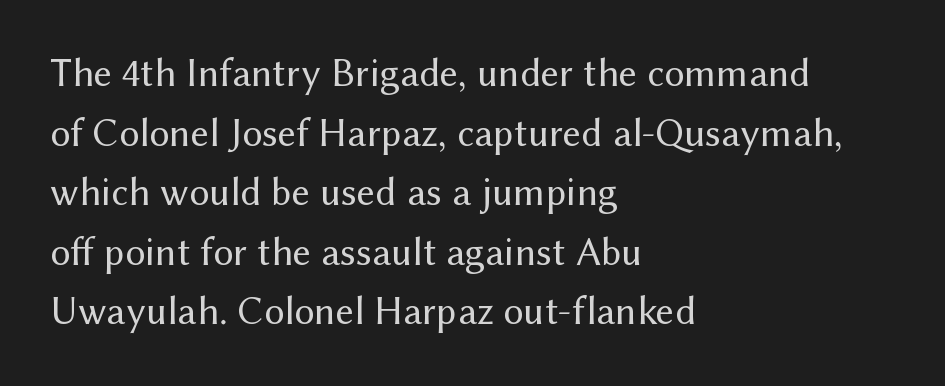
Q: Is the text bold? A: No.
Q: Is the text italic (slanted)? A: No, it is upright.
Q: Is the typeface a serif or a sans-serif typeface? A: Sans-serif.
Q: Is the text underlined? A: No.
Q: How is the paragraph aligned? A: Left-aligned.
Q: Is the spacing between letters normal or unusually wide? A: Normal.
Q: Is the spacing between lines tight, normal or loose? A: Normal.
Q: Width (condensed, normal, or wide)? A: Normal.
Q: Stroke contrast? A: Medium.
Q: x-height? A: Medium.
Q: Monospaced? A: No.
